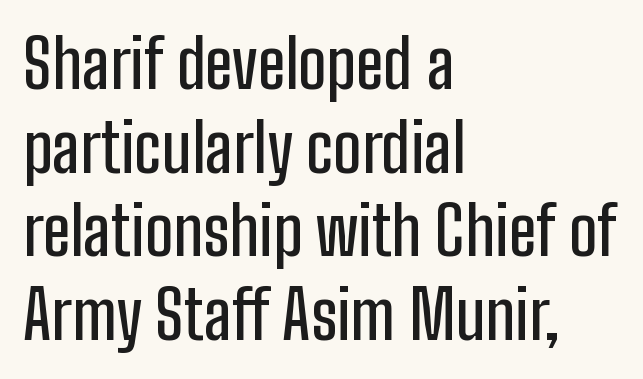
Q: Is the text italic (slanted)? A: No, it is upright.
Q: Is the typeface a serif or a sans-serif typeface? A: Sans-serif.
Q: Is the text underlined? A: No.
Q: How is the paragraph aligned? A: Left-aligned.
Q: Is the spacing between letters normal or unusually wide? A: Normal.
Q: Is the spacing between lines tight, normal or loose? A: Normal.
Q: Width (condensed, normal, or wide)? A: Condensed.
Q: Stroke contrast? A: Low.
Q: x-height? A: Medium.
Q: Monospaced? A: No.
